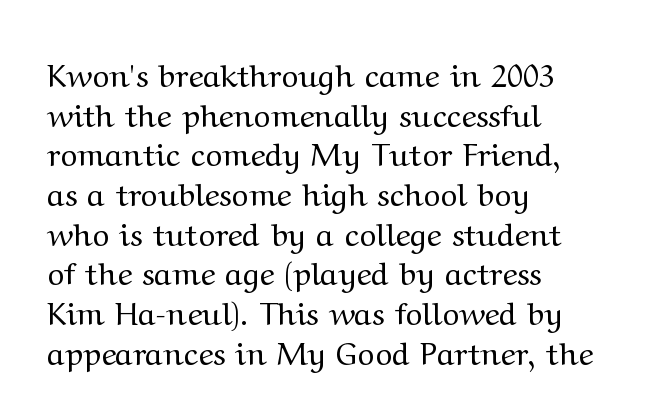
{"serif": "yes", "italic": "no", "bold": "no", "weight": "regular", "width": "wide", "stroke_contrast": "medium", "x_height": "medium", "monospaced": "no", "underline": "no", "align": "left", "line_spacing_ratio": 1.24, "letter_spacing": "normal", "letter_spacing_em": 0.0, "glyph_px": 32}
